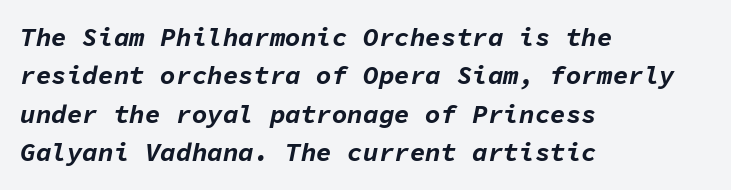
The image shows 26 px bold type, italic (leaning right); set left-aligned, normal line spacing (1.48x), normal letter spacing, not underlined.
